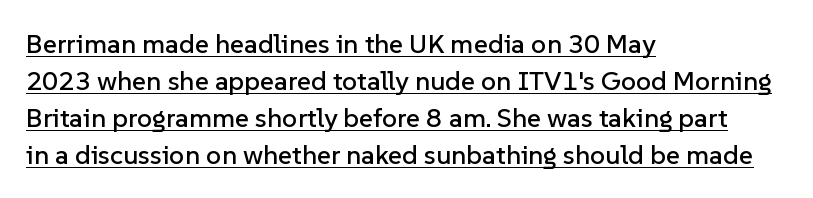
{"italic": "no", "underline": "yes", "align": "left", "line_spacing": "normal", "line_spacing_ratio": 1.37, "letter_spacing": "normal", "letter_spacing_em": 0.0, "glyph_px": 27}
